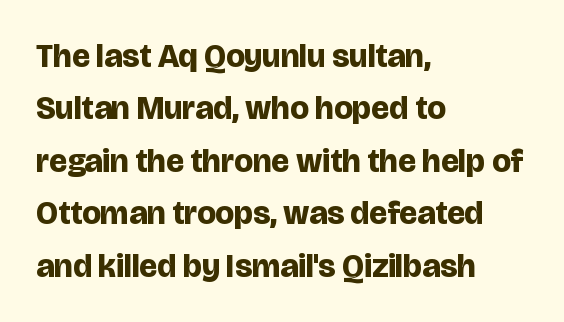
Q: Is the text bold? A: Yes.
Q: Is the text italic (slanted)? A: No, it is upright.
Q: Is the typeface a serif or a sans-serif typeface? A: Sans-serif.
Q: Is the text underlined? A: No.
Q: How is the paragraph aligned? A: Left-aligned.
Q: Is the spacing between letters normal or unusually wide? A: Normal.
Q: Is the spacing between lines tight, normal or loose? A: Normal.
Q: Width (condensed, normal, or wide)? A: Normal.
Q: Stroke contrast? A: Low.
Q: x-height? A: Large.
Q: Monospaced? A: No.
